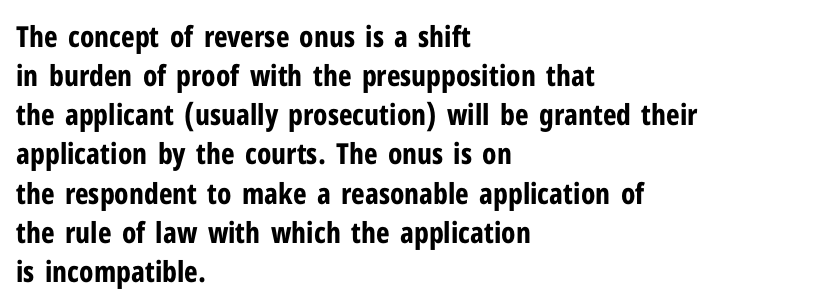
Q: Is the text bold? A: Yes.
Q: Is the text italic (slanted)? A: No, it is upright.
Q: Is the typeface a serif or a sans-serif typeface? A: Sans-serif.
Q: Is the text underlined? A: No.
Q: How is the paragraph aligned? A: Left-aligned.
Q: Is the spacing between letters normal or unusually wide? A: Normal.
Q: Is the spacing between lines tight, normal or loose? A: Normal.
Q: Width (condensed, normal, or wide)? A: Condensed.
Q: Stroke contrast? A: Low.
Q: x-height? A: Medium.
Q: Monospaced? A: No.
